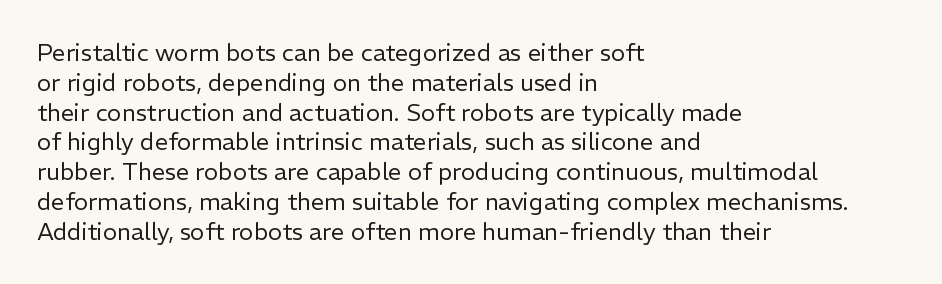
Q: Is the text bold? A: No.
Q: Is the text italic (slanted)? A: No, it is upright.
Q: Is the text underlined? A: No.
Q: How is the paragraph aligned? A: Left-aligned.
Q: Is the spacing between letters normal or unusually wide? A: Normal.
